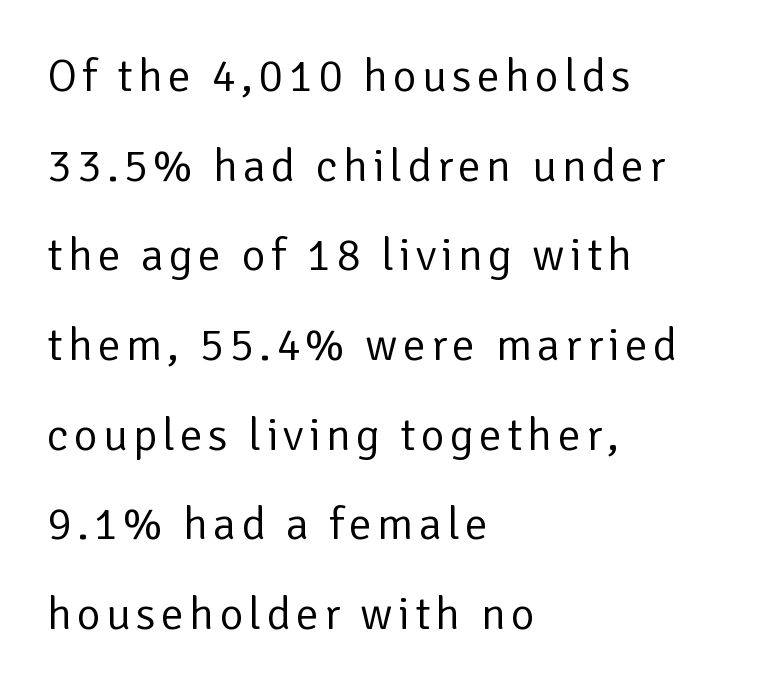
Q: Is the text bold? A: No.
Q: Is the text italic (slanted)? A: No, it is upright.
Q: Is the typeface a serif or a sans-serif typeface? A: Sans-serif.
Q: Is the text underlined? A: No.
Q: How is the paragraph aligned? A: Left-aligned.
Q: Is the spacing between lines tight, normal or loose? A: Loose.
Q: Width (condensed, normal, or wide)? A: Normal.
Q: Stroke contrast? A: Low.
Q: x-height? A: Medium.
Q: Monospaced? A: No.
